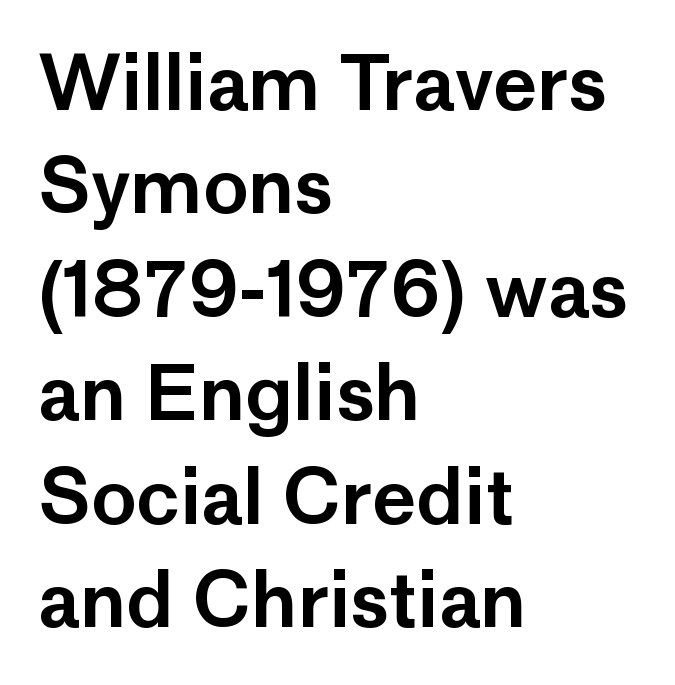
The image shows 75 px sans-serif type, upright; set left-aligned, normal line spacing (1.38x), normal letter spacing, not underlined; low stroke contrast and a medium x-height.
